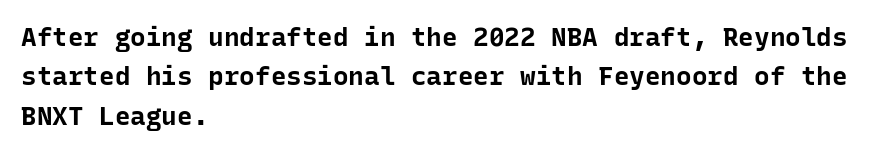
Typeset ragged right — the left edge is the straight one. The passage shown is not underscored anywhere. The lettering stays uniformly vertical, giving the passage a roman look. Short note: letters normally spaced.
